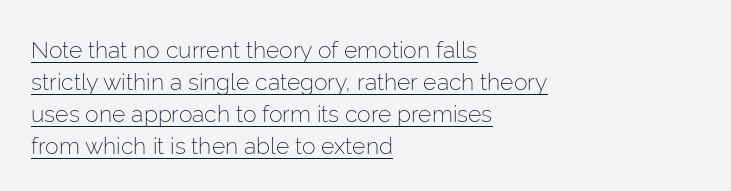
{"italic": "no", "bold": "no", "underline": "yes", "align": "left", "line_spacing": "normal", "line_spacing_ratio": 1.39, "letter_spacing": "normal", "letter_spacing_em": 0.0, "glyph_px": 23}
